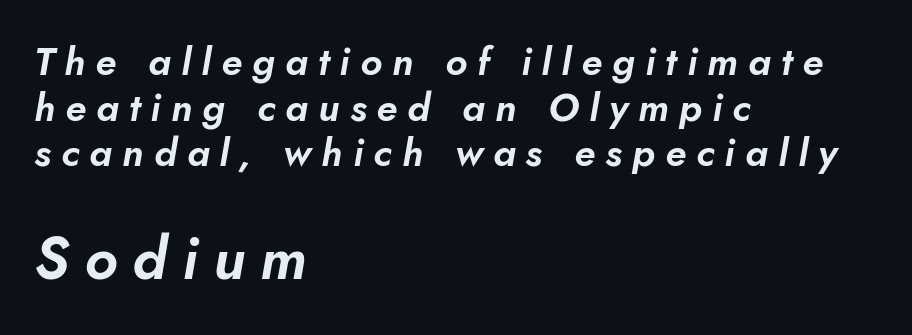
{"italic": "yes", "lean": "right", "slant_degrees": 10, "width": "normal", "stroke_contrast": "low", "x_height": "small", "monospaced": "no", "underline": "no", "align": "left", "line_spacing_ratio": 1.17, "letter_spacing": "wide", "letter_spacing_em": 0.26, "larger_block": "second", "size_ratio": 1.51, "glyph_px": 59}
